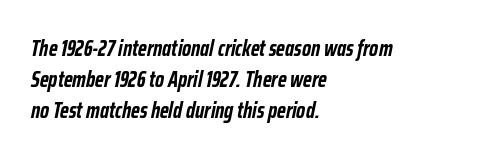
Inter-character spacing is left at the font's built-in metrics. These lines were composed using italics. These lines sit exactly where default settings would place them. This sample is left-justified, so line endings fall wherever the words run out. Anything drawn beneath the words? Only blank space.
